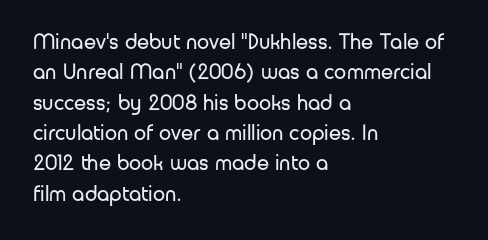
A quiet, ordinary-to-light weight characterises the typeface. The text block is weighted toward the left margin, trailing off unevenly rightward. This rendering leaves character spacing at its baseline value. Characters remain perfectly vertical along every line. The strip under each line holds only bare page.
